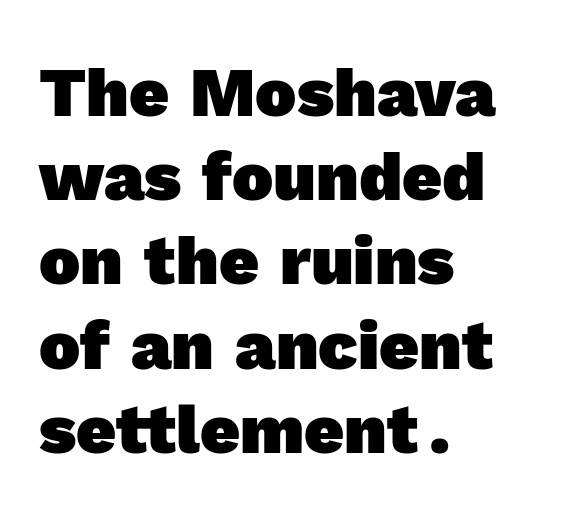
The image shows 69 px heavy sans-serif type; set left-aligned, line spacing 1.22x, normal letter spacing, not underlined; a medium x-height.
